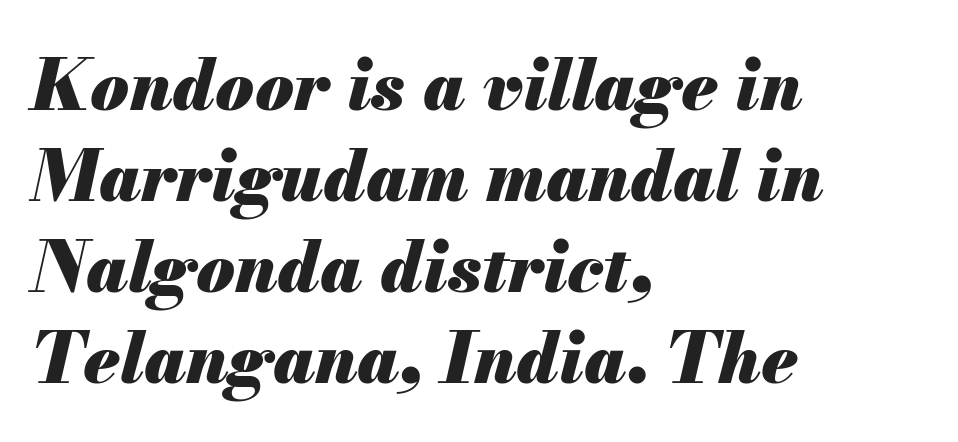
{"italic": "yes", "lean": "right", "slant_degrees": 13, "bold": "yes", "weight": "heavy", "width": "normal", "stroke_contrast": "medium", "x_height": "small", "monospaced": "no", "underline": "no", "align": "left", "line_spacing": "normal", "line_spacing_ratio": 1.3, "letter_spacing": "normal", "letter_spacing_em": 0.0, "glyph_px": 70}
